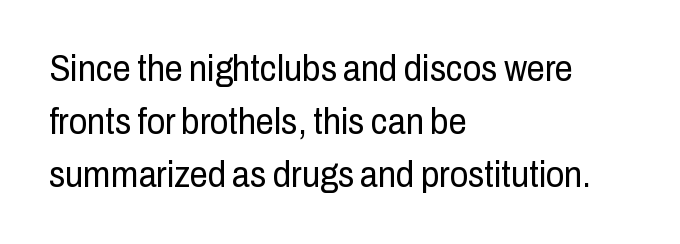
{"serif": "no", "italic": "no", "bold": "no", "weight": "regular", "width": "condensed", "stroke_contrast": "low", "x_height": "medium", "monospaced": "no", "underline": "no", "align": "left", "line_spacing": "normal", "line_spacing_ratio": 1.47, "letter_spacing": "normal", "letter_spacing_em": 0.0, "glyph_px": 36}
